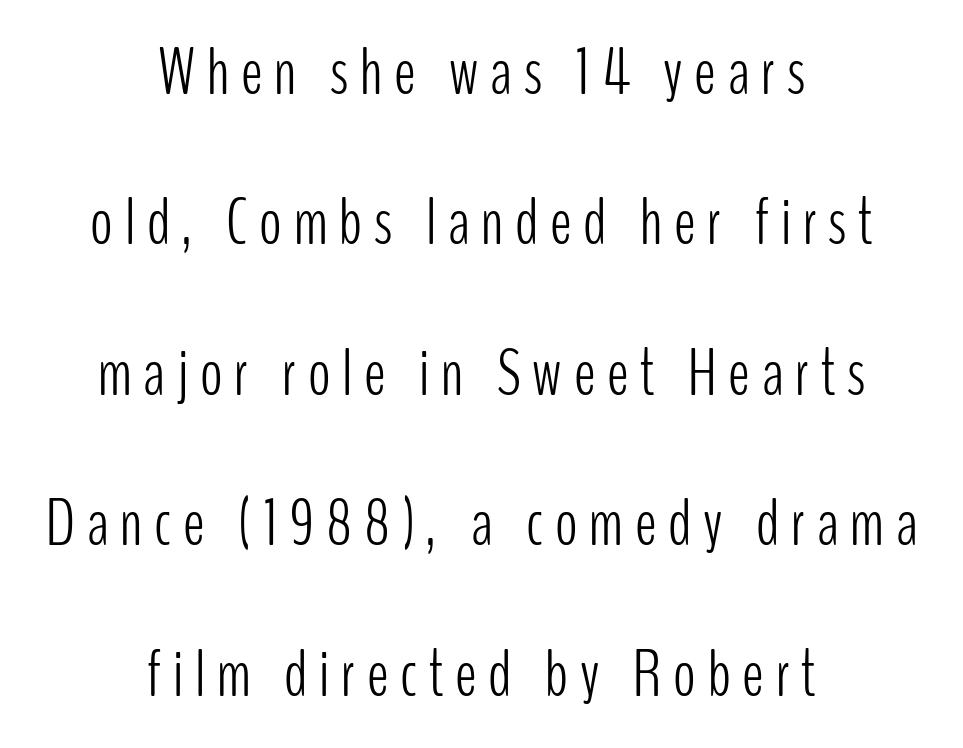
Horizontally, the lines are justified to the midpoint only. You could not count columns in this text — the font is proportionally spaced. Unlike a traditional serif, this face leaves its strokes unadorned. The weight tops out at a normal text grade. Anything drawn beneath the words? Only blank space. Leading: increased.
